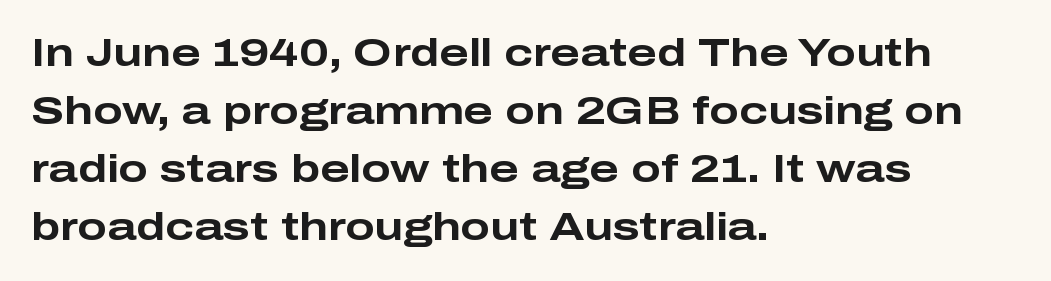
The image shows 39 px bold, wide sans-serif type, upright; set left-aligned, normal line spacing (1.49x), normal letter spacing, not underlined; low stroke contrast and a medium x-height.
